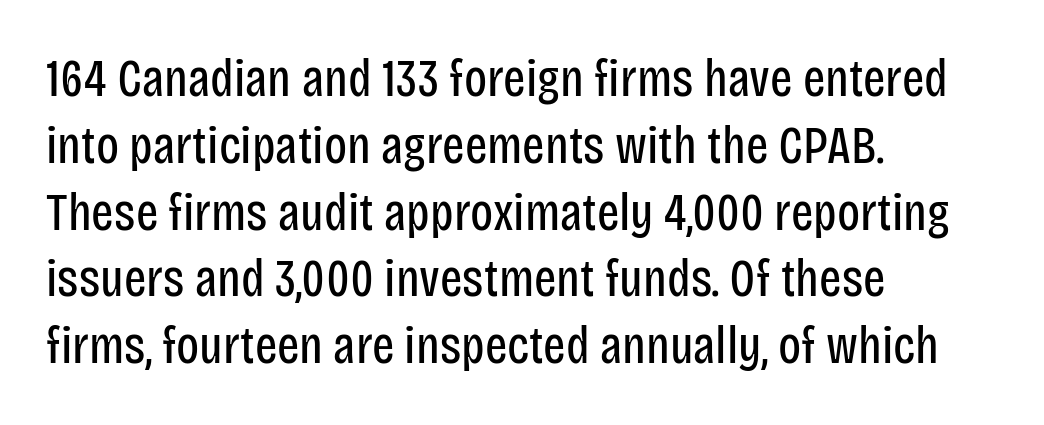
The image shows 53 px regular-weight, condensed sans-serif type, upright; set left-aligned, normal line spacing (1.26x), normal letter spacing, not underlined; low stroke contrast and a large x-height.
